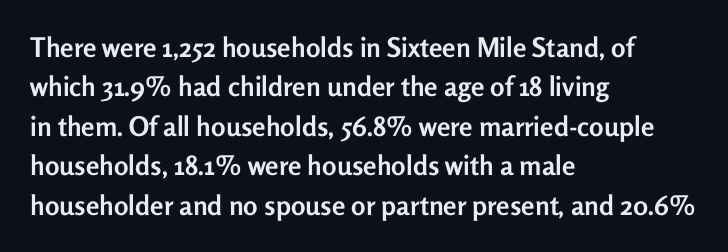
Q: Is the text bold? A: Yes.
Q: Is the text italic (slanted)? A: No, it is upright.
Q: Is the text underlined? A: No.
Q: How is the paragraph aligned? A: Left-aligned.
Q: Is the spacing between letters normal or unusually wide? A: Normal.
Q: Is the spacing between lines tight, normal or loose? A: Normal.
